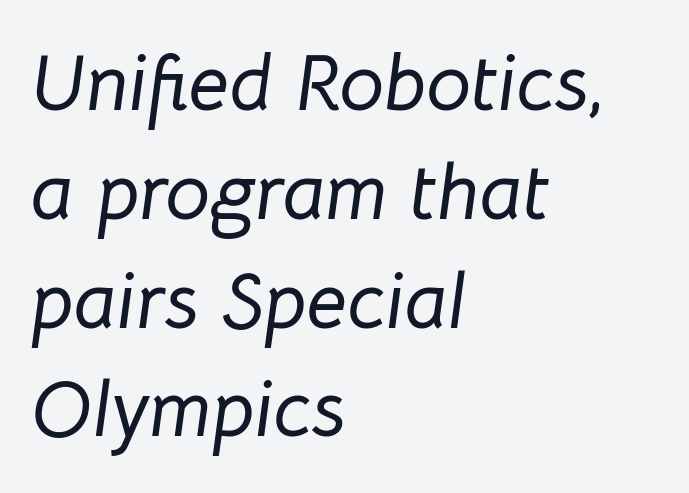
Q: Is the text italic (slanted)? A: Yes, it leans right by about 8 degrees.
Q: Is the text underlined? A: No.
Q: How is the paragraph aligned? A: Left-aligned.
Q: Is the spacing between letters normal or unusually wide? A: Normal.
Q: Is the spacing between lines tight, normal or loose? A: Normal.
Q: Width (condensed, normal, or wide)? A: Normal.
Q: Stroke contrast? A: Low.
Q: x-height? A: Medium.
Q: Monospaced? A: No.
